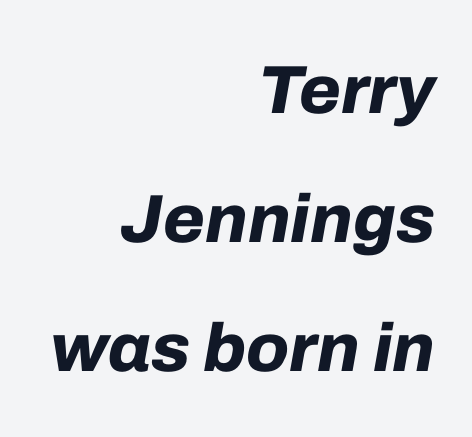
{"italic": "yes", "lean": "right", "slant_degrees": 10, "bold": "yes", "weight": "bold", "width": "normal", "stroke_contrast": "low", "x_height": "medium", "monospaced": "no", "underline": "no", "align": "right", "line_spacing": "loose", "line_spacing_ratio": 1.9, "letter_spacing": "normal", "letter_spacing_em": 0.0, "glyph_px": 68}
